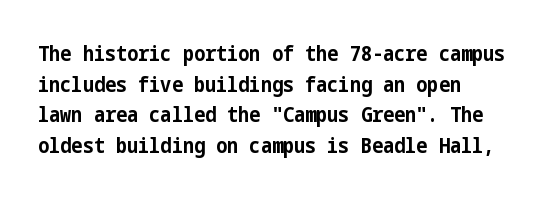
Q: Is the text bold? A: Yes.
Q: Is the text italic (slanted)? A: No, it is upright.
Q: Is the text underlined? A: No.
Q: How is the paragraph aligned? A: Left-aligned.
Q: Is the spacing between letters normal or unusually wide? A: Normal.
Q: Is the spacing between lines tight, normal or loose? A: Normal.
